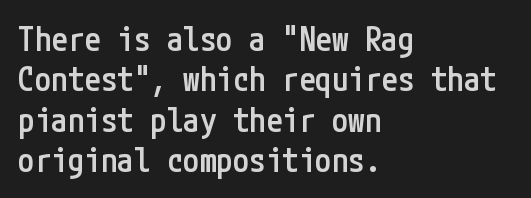
A somewhat darkened texture: the type is semibold rather than bold. Characters follow at the spacing the type designer built in. Ordinary non-slanted type is in use. The designer went with a sans here, leaving each stem footless.
